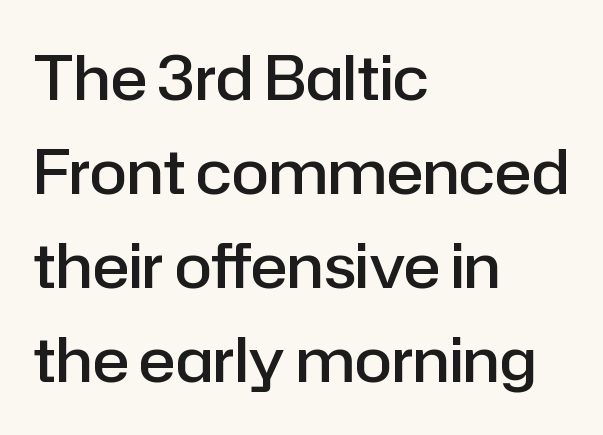
The rendering uses a semibold face; strokes are thickened but not to full bold. Letterform terminals end flat and unadorned throughout the passage. Do the letters lean? They stand straight. In terms of leading, this rendering sits right in the middle. The letters sit at their default tracking, neither squeezed nor spread.
